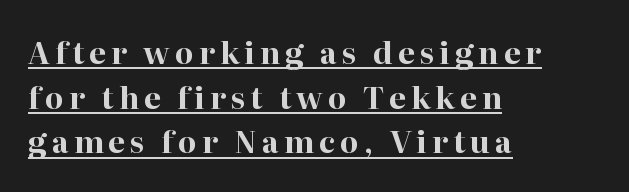
{"serif": "yes", "italic": "no", "bold": "yes", "weight": "bold", "width": "normal", "stroke_contrast": "high", "x_height": "medium", "monospaced": "no", "underline": "yes", "align": "left", "line_spacing": "normal", "line_spacing_ratio": 1.49, "glyph_px": 30}
